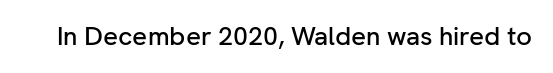
The image shows 26 px text type, upright; set normal letter spacing, not underlined.
